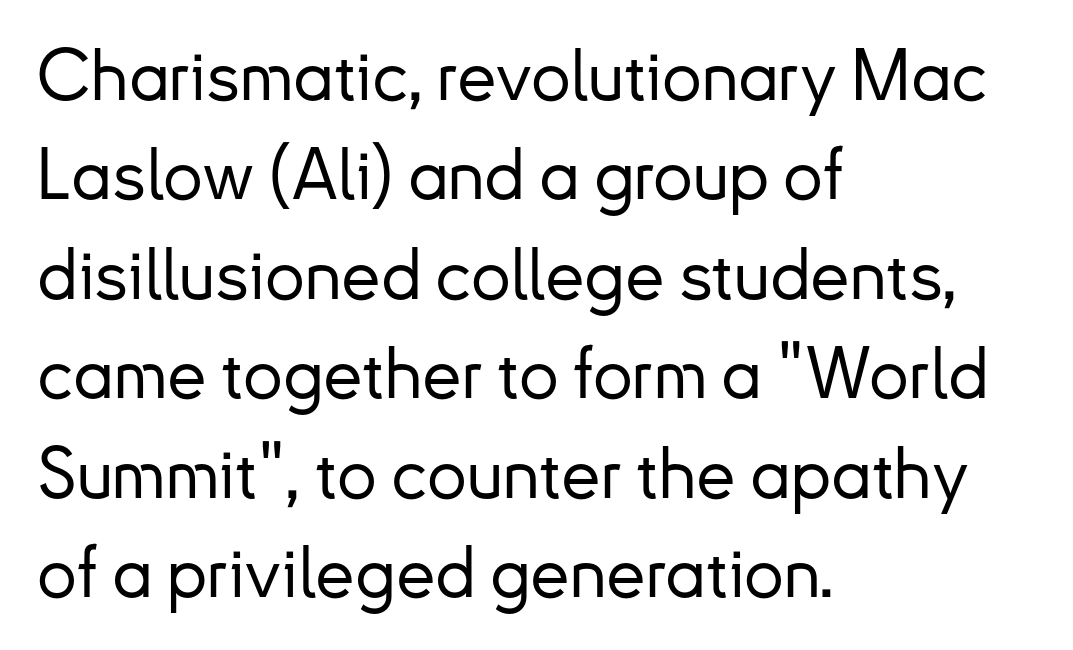
The image shows 71 px sans-serif type, upright; set left-aligned, normal line spacing (1.4x), normal letter spacing, not underlined; low stroke contrast and a small x-height.
